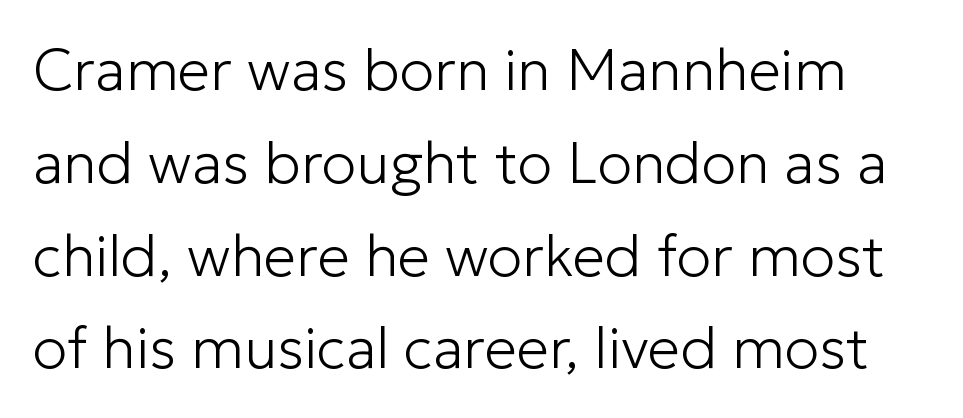
The image shows 58 px light sans-serif type, upright; set normal line spacing (1.6x), normal letter spacing, not underlined; low stroke contrast and a medium x-height.
